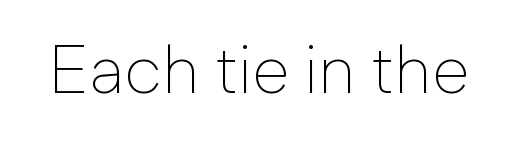
{"serif": "no", "italic": "no", "bold": "no", "weight": "thin", "width": "normal", "stroke_contrast": "low", "x_height": "medium", "monospaced": "no", "underline": "no", "letter_spacing": "normal", "letter_spacing_em": 0.0, "glyph_px": 68}
